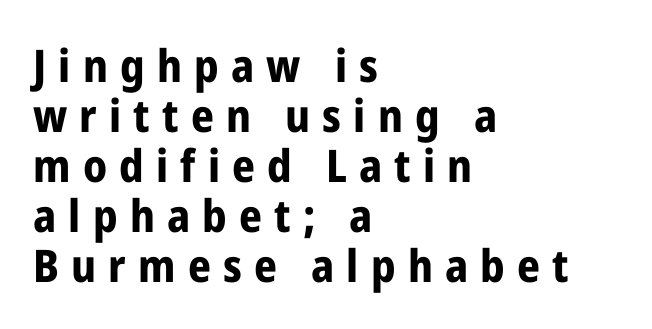
The image shows 45 px bold, condensed sans-serif type, upright; set left-aligned, tight line spacing (1.11x), unusually wide letter spacing (+0.27 em), not underlined; low stroke contrast and a medium x-height.
